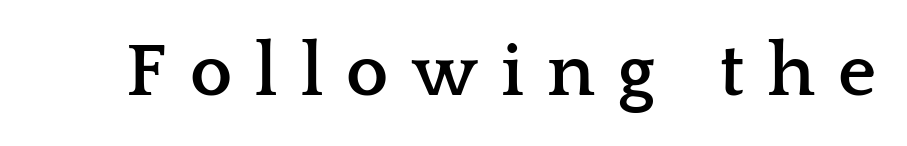
The image shows 75 px semibold, wide serif type, upright; set unusually wide letter spacing (+0.31 em), not underlined; low stroke contrast and a medium x-height.
